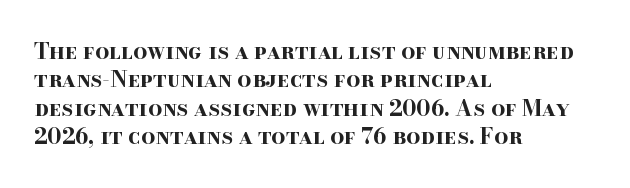
Q: Is the text bold? A: Yes.
Q: Is the text italic (slanted)? A: No, it is upright.
Q: Is the text underlined? A: No.
Q: How is the paragraph aligned? A: Left-aligned.
Q: Is the spacing between letters normal or unusually wide? A: Normal.
Q: Is the spacing between lines tight, normal or loose? A: Normal.
